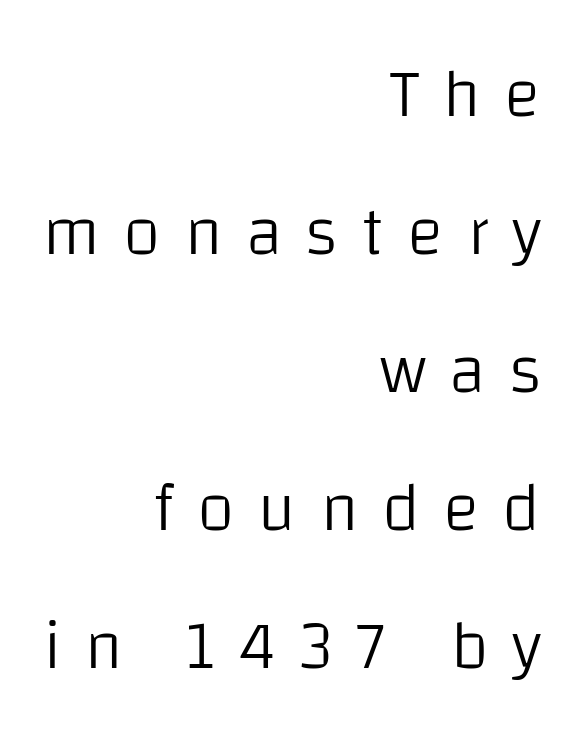
Weight class: somewhere from thin through regular. This sample has the flowing, uneven cadence of proportional lettering. Letter spacing: wide. Letterform terminals end flat and unadorned throughout the passage.
